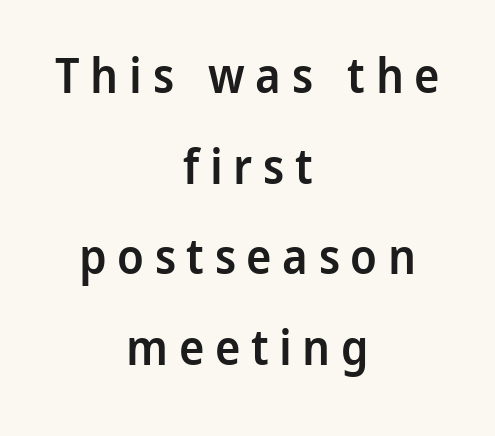
The image shows 48 px semibold sans-serif type, upright; set centered, line spacing 1.89x, unusually wide letter spacing (+0.22 em), not underlined; low stroke contrast and a medium x-height.
